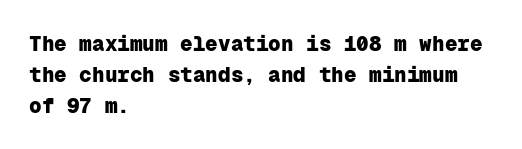
The image shows 21 px bold type, upright; set left-aligned, normal line spacing (1.47x), normal letter spacing, not underlined.
